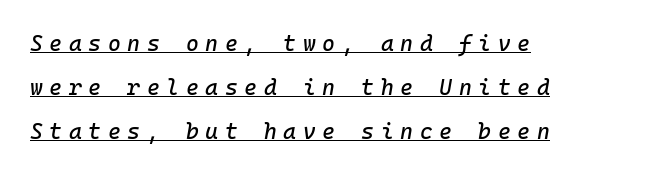
Q: Is the text italic (slanted)? A: Yes, it leans right by about 10 degrees.
Q: Is the text underlined? A: Yes.
Q: How is the paragraph aligned? A: Left-aligned.
Q: Is the spacing between letters normal or unusually wide? A: Unusually wide.
Q: Is the spacing between lines tight, normal or loose? A: Loose.
